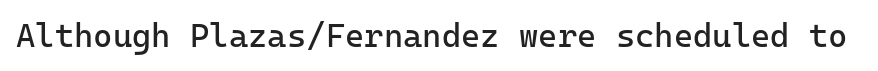
The image shows 33 px regular-weight sans-serif type, upright, monospaced; set normal letter spacing, not underlined; low stroke contrast and a medium x-height.
